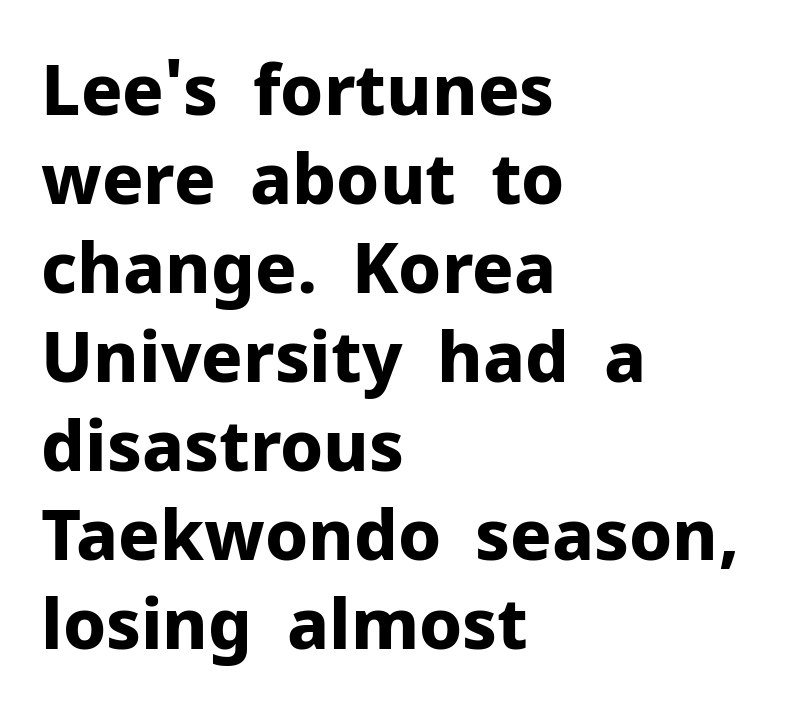
{"serif": "no", "italic": "no", "bold": "yes", "weight": "bold", "width": "normal", "stroke_contrast": "low", "x_height": "medium", "monospaced": "no", "underline": "no", "align": "left", "line_spacing": "normal", "line_spacing_ratio": 1.29, "letter_spacing": "normal", "letter_spacing_em": 0.0, "glyph_px": 69}
